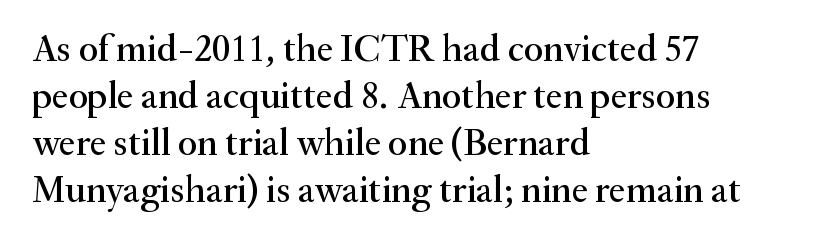
Note the varied advance widths — an 'i' is clearly narrower than an 'm'. Just letters on the line, the space beneath them empty. Spacing between characters is what you'd get straight out of the box. Compared with a centered layout, this one pins lines to the left instead.
